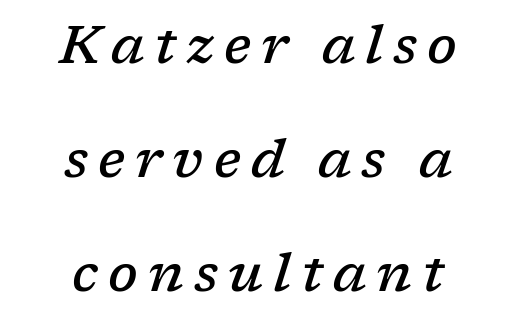
Q: Is the text bold? A: Semi-bold.
Q: Is the text italic (slanted)? A: Yes, it leans right by about 17 degrees.
Q: Is the typeface a serif or a sans-serif typeface? A: Serif.
Q: Is the text underlined? A: No.
Q: How is the paragraph aligned? A: Centered.
Q: Is the spacing between lines tight, normal or loose? A: Loose.
Q: Width (condensed, normal, or wide)? A: Normal.
Q: Stroke contrast? A: Low.
Q: x-height? A: Medium.
Q: Monospaced? A: No.
